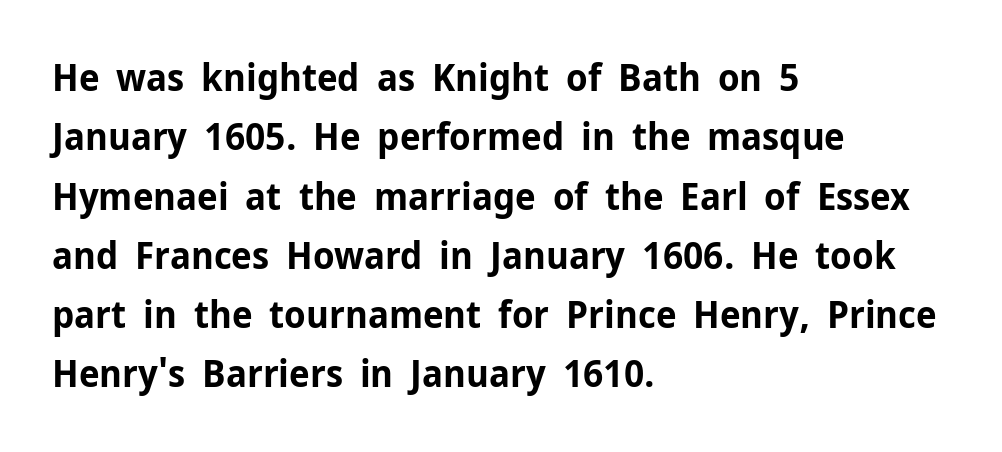
The image shows 38 px bold sans-serif type, upright; set left-aligned, normal line spacing (1.56x), normal letter spacing, not underlined; low stroke contrast and a medium x-height.
